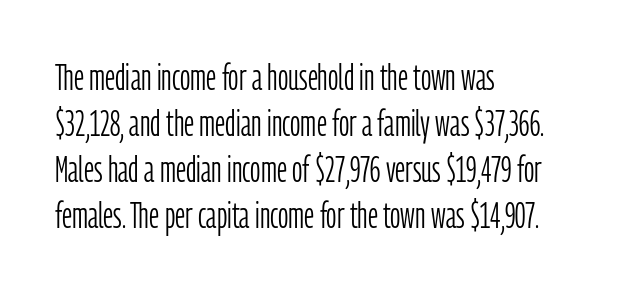
The face looks like a standard text weight, possibly lighter. Honestly, the row spacing looks completely unremarkable. Between one letter and the next there's only the usual sliver of space. The setting favours the left margin, as ordinary paragraphs usually do.
